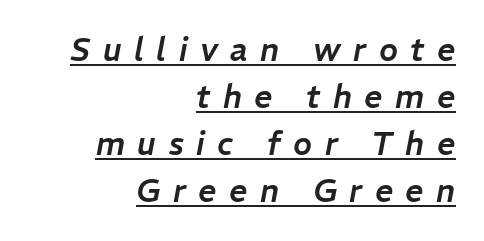
Q: Is the text italic (slanted)? A: Yes, it leans right by about 11 degrees.
Q: Is the text underlined? A: Yes.
Q: How is the paragraph aligned? A: Right-aligned.
Q: Is the spacing between letters normal or unusually wide? A: Unusually wide.
Q: Is the spacing between lines tight, normal or loose? A: Normal.
Q: Width (condensed, normal, or wide)? A: Normal.
Q: Stroke contrast? A: Low.
Q: x-height? A: Medium.
Q: Monospaced? A: No.
